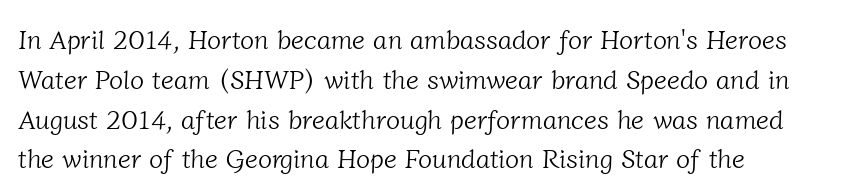
Q: Is the text bold? A: No.
Q: Is the text underlined? A: No.
Q: Is the spacing between letters normal or unusually wide? A: Normal.
Q: Is the spacing between lines tight, normal or loose? A: Normal.
